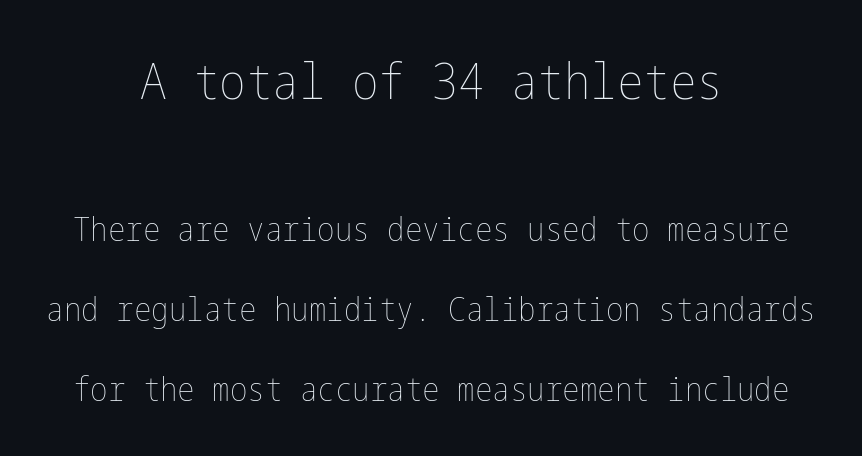
On a weight scale, this lands at 450 or below. This rendering features lettering with no underline. Nobody touched the tracking dial on this one. The setting favours the middle, as headings and verse often do. Notice the wide empty band between every row — that's loose leading. The type sits square on the baseline with zero lean.
